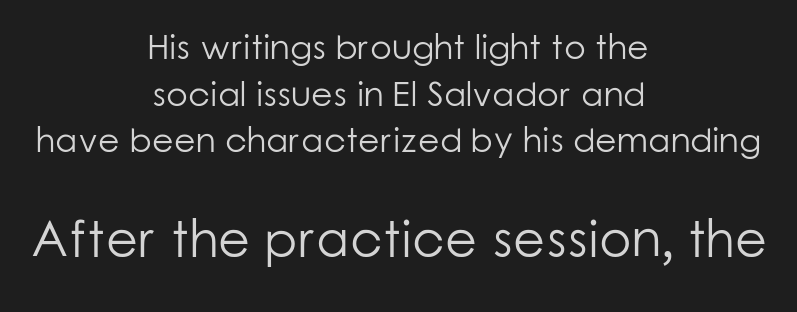
{"serif": "no", "italic": "no", "bold": "no", "weight": "light", "width": "normal", "stroke_contrast": "low", "x_height": "medium", "monospaced": "no", "underline": "no", "align": "center", "line_spacing": "normal", "line_spacing_ratio": 1.33, "letter_spacing": "normal", "letter_spacing_em": 0.0, "larger_block": "second", "size_ratio": 1.49, "glyph_px": 52}
